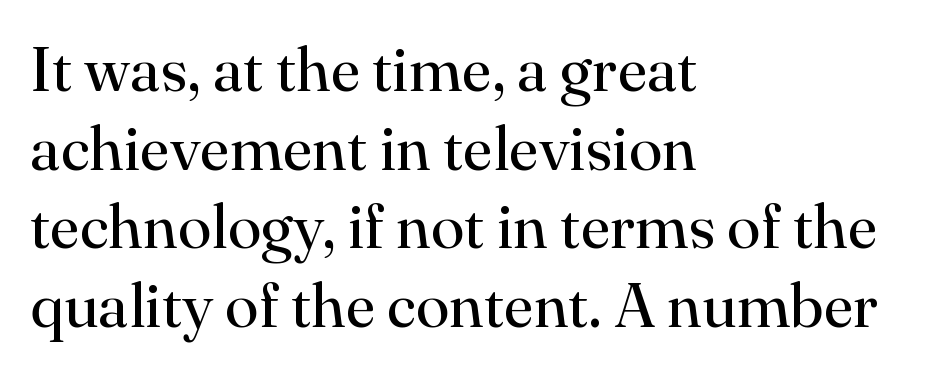
Q: Is the text bold? A: No.
Q: Is the text italic (slanted)? A: No, it is upright.
Q: Is the typeface a serif or a sans-serif typeface? A: Serif.
Q: Is the text underlined? A: No.
Q: How is the paragraph aligned? A: Left-aligned.
Q: Is the spacing between letters normal or unusually wide? A: Normal.
Q: Is the spacing between lines tight, normal or loose? A: Normal.
Q: Width (condensed, normal, or wide)? A: Normal.
Q: Stroke contrast? A: High.
Q: x-height? A: Small.
Q: Monospaced? A: No.
